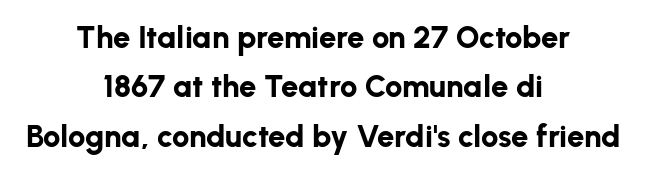
The image shows 31 px bold sans-serif type, upright; set centered, normal line spacing (1.59x), normal letter spacing, not underlined; low stroke contrast and a medium x-height.
